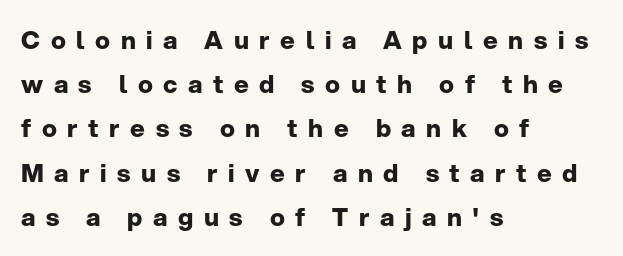
{"italic": "no", "bold": "yes", "underline": "no", "align": "left", "line_spacing_ratio": 1.77, "letter_spacing": "wide", "letter_spacing_em": 0.42, "glyph_px": 25}
